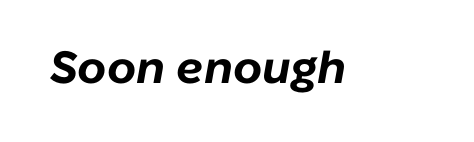
Q: Is the text bold? A: Yes.
Q: Is the text italic (slanted)? A: Yes, it leans right by about 10 degrees.
Q: Is the text underlined? A: No.
Q: Is the spacing between letters normal or unusually wide? A: Normal.
Q: Width (condensed, normal, or wide)? A: Normal.
Q: Stroke contrast? A: Low.
Q: x-height? A: Medium.
Q: Monospaced? A: No.
